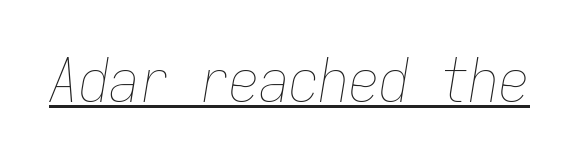
The image shows 60 px thin, condensed type, italic (leaning right), monospaced; set normal letter spacing, underlined; low stroke contrast and a medium x-height.
